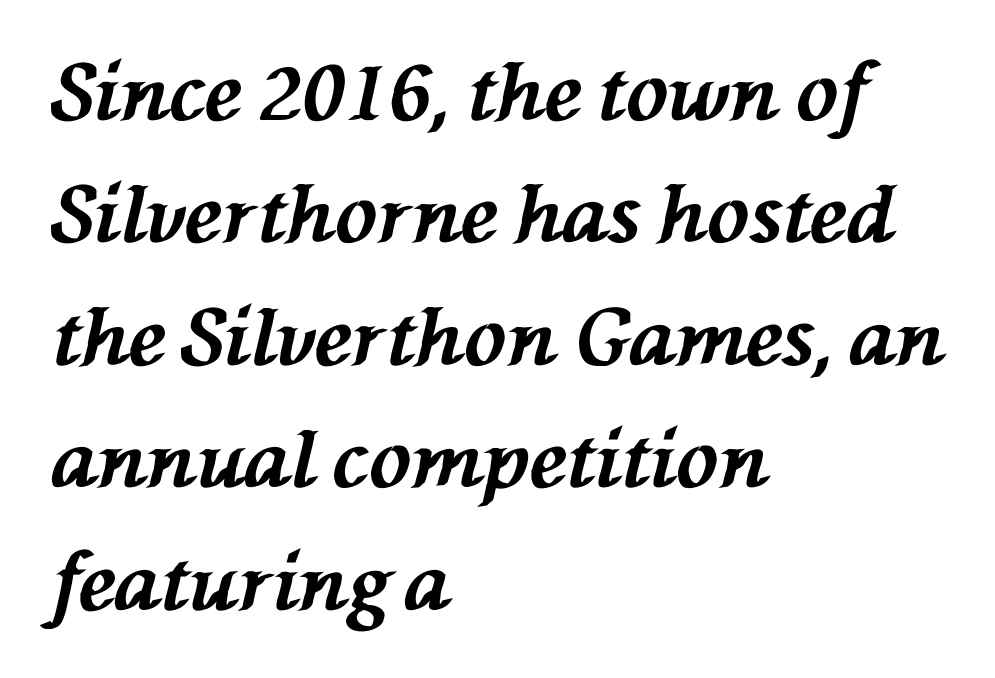
Evenly set lines give the paragraph a standard silhouette. It's the slanting kind of type. The letterforms sit shoulder to shoulder at normal distance. The characters look thick and weighty, a clear bold. The words here are not underlined.
